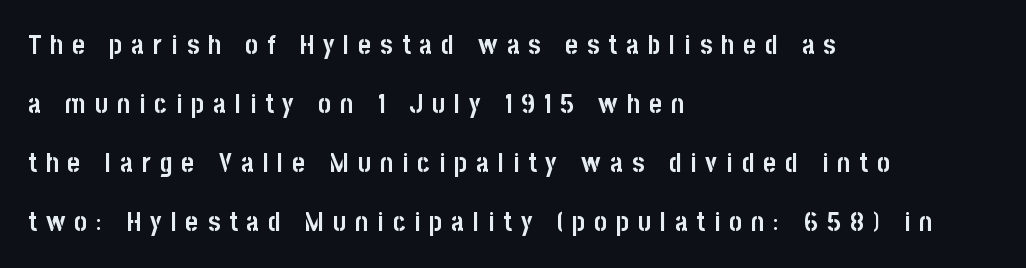
The image shows 27 px bold type, upright; set left-aligned, loose line spacing (2.18x), unusually wide letter spacing (+0.34 em), not underlined.
